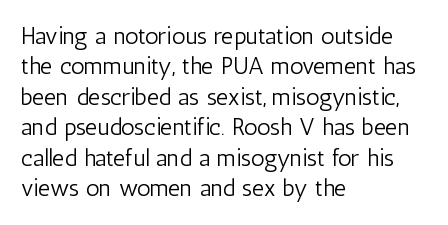
The type sits square on the baseline with zero lean. Only glyphs here, with clear space below each row. This sample is left-justified, so line endings fall wherever the words run out. Nothing unusual about the tracking: characters are spaced as the font intends. No extra ink here — the face is not bold.
